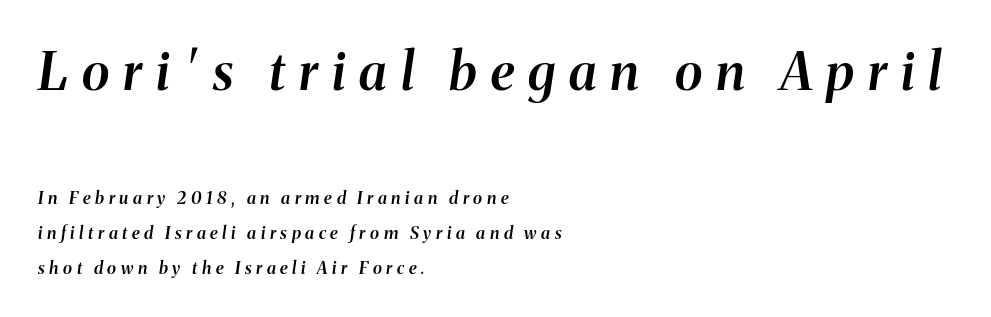
{"italic": "yes", "lean": "right", "slant_degrees": 8, "bold": "semi", "weight": "semibold", "width": "normal", "stroke_contrast": "medium", "x_height": "medium", "monospaced": "no", "underline": "no", "align": "left", "line_spacing": "loose", "line_spacing_ratio": 2.06, "letter_spacing": "wide", "letter_spacing_em": 0.27, "larger_block": "first", "size_ratio": 3.06, "glyph_px": 52}
